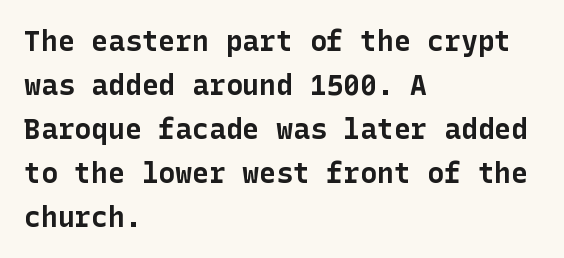
The image shows 28 px bold sans-serif type, upright; set left-aligned, normal line spacing (1.57x), normal letter spacing, not underlined; low stroke contrast and a medium x-height.
